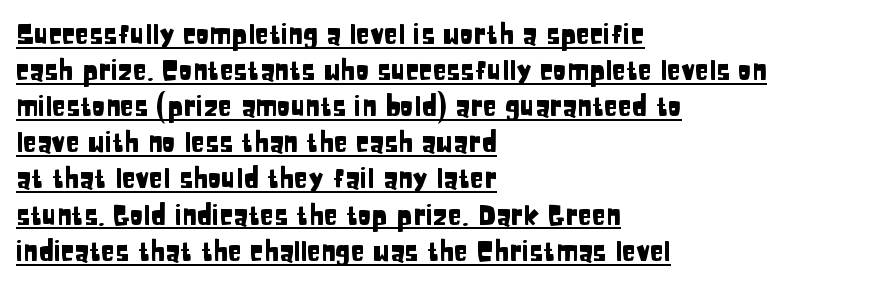
{"serif": "no", "italic": "no", "width": "condensed", "stroke_contrast": "low", "x_height": "large", "monospaced": "no", "underline": "yes", "align": "left", "line_spacing": "normal", "line_spacing_ratio": 1.29, "letter_spacing": "normal", "letter_spacing_em": 0.0, "glyph_px": 28}
